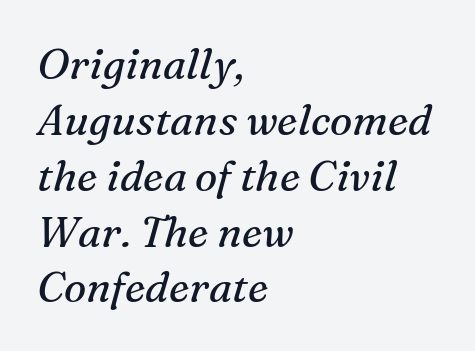
{"serif": "yes", "italic": "yes", "lean": "right", "slant_degrees": 16, "bold": "no", "weight": "regular", "width": "normal", "stroke_contrast": "medium", "x_height": "medium", "monospaced": "no", "underline": "no", "align": "left", "line_spacing": "normal", "line_spacing_ratio": 1.33, "letter_spacing": "normal", "letter_spacing_em": 0.0, "glyph_px": 42}
